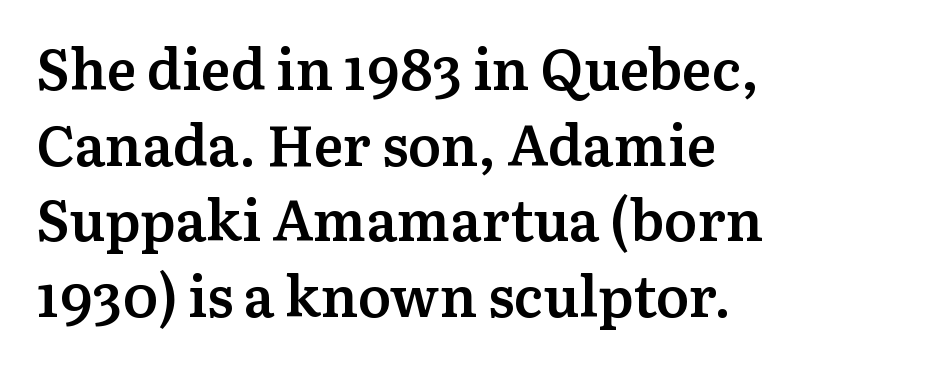
{"serif": "yes", "italic": "no", "bold": "semi", "weight": "semibold", "width": "normal", "stroke_contrast": "medium", "x_height": "medium", "monospaced": "no", "underline": "no", "align": "left", "line_spacing": "normal", "line_spacing_ratio": 1.35, "letter_spacing": "normal", "letter_spacing_em": 0.0, "glyph_px": 56}
